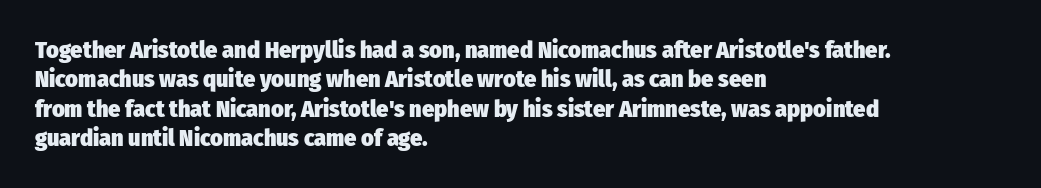
Check the space under the baseline: it is left empty. Words appear dense and cohesive because spacing is normal. Summary of weight: heavy, a full bold. Caption: multi-line text, flush left, ragged right.
